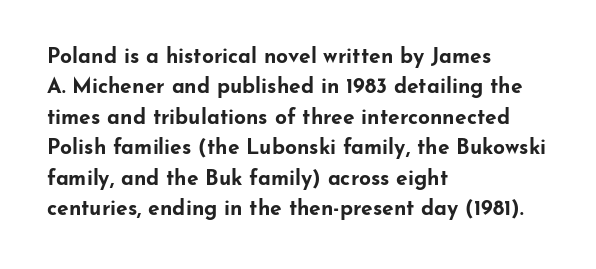
{"italic": "no", "bold": "yes", "underline": "no", "align": "left", "line_spacing": "normal", "line_spacing_ratio": 1.45, "letter_spacing": "normal", "letter_spacing_em": 0.0, "glyph_px": 21}
